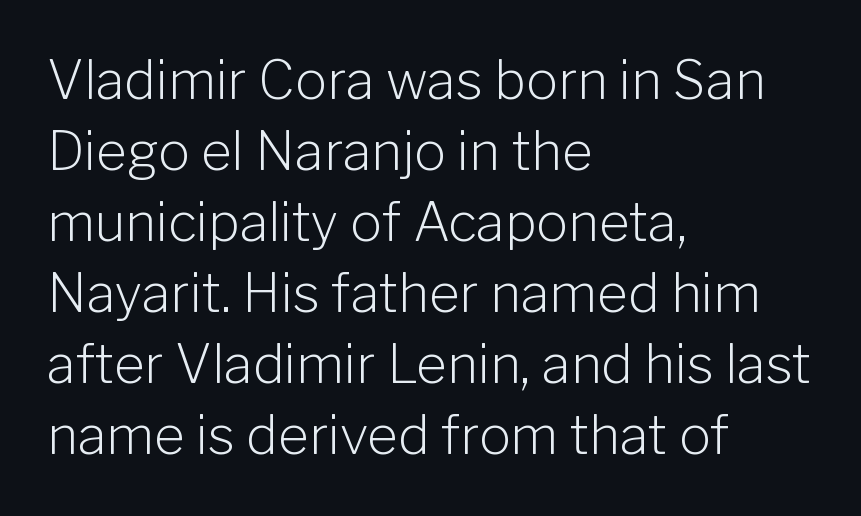
{"serif": "no", "italic": "no", "bold": "no", "weight": "light", "width": "normal", "stroke_contrast": "low", "x_height": "medium", "monospaced": "no", "underline": "no", "align": "left", "line_spacing": "normal", "line_spacing_ratio": 1.34, "letter_spacing": "normal", "letter_spacing_em": 0.0, "glyph_px": 53}
